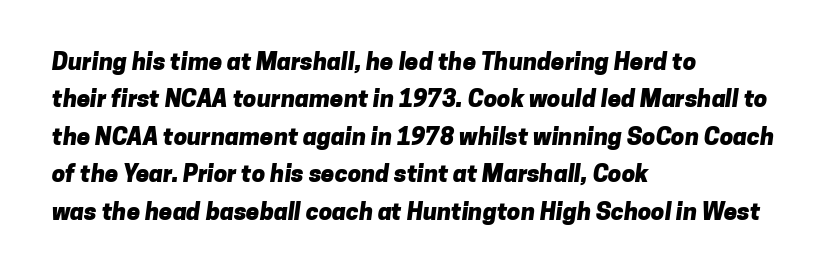
Q: Is the text bold? A: Yes.
Q: Is the text underlined? A: No.
Q: How is the paragraph aligned? A: Left-aligned.
Q: Is the spacing between letters normal or unusually wide? A: Normal.
Q: Is the spacing between lines tight, normal or loose? A: Normal.
